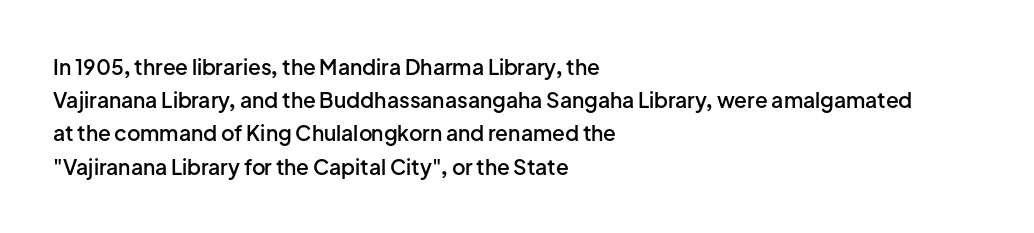
The image shows 21 px text type, upright; set left-aligned, normal line spacing (1.58x), normal letter spacing, not underlined.
